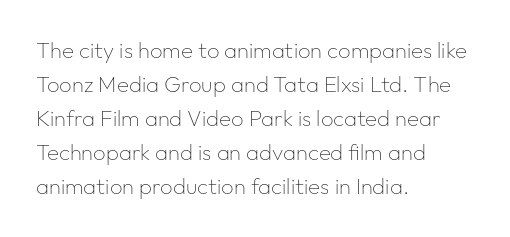
The image shows 22 px text type, upright; set left-aligned, normal line spacing (1.55x), normal letter spacing, not underlined.
